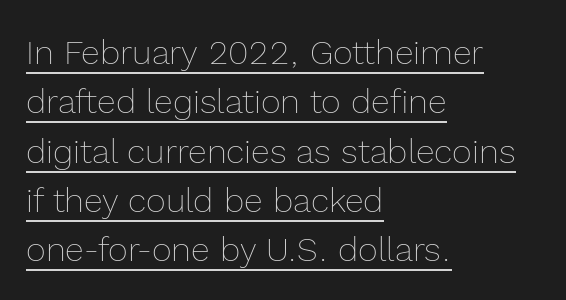
Q: Is the text bold? A: No.
Q: Is the text italic (slanted)? A: No, it is upright.
Q: Is the text underlined? A: Yes.
Q: How is the paragraph aligned? A: Left-aligned.
Q: Is the spacing between letters normal or unusually wide? A: Normal.
Q: Is the spacing between lines tight, normal or loose? A: Normal.
Q: Width (condensed, normal, or wide)? A: Normal.
Q: x-height? A: Medium.
Q: Monospaced? A: No.
